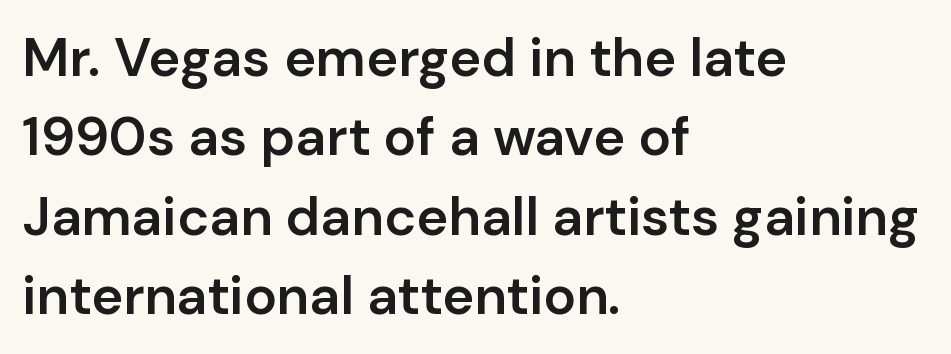
Q: Is the text bold? A: Semi-bold.
Q: Is the text italic (slanted)? A: No, it is upright.
Q: Is the typeface a serif or a sans-serif typeface? A: Sans-serif.
Q: Is the text underlined? A: No.
Q: How is the paragraph aligned? A: Left-aligned.
Q: Is the spacing between letters normal or unusually wide? A: Normal.
Q: Is the spacing between lines tight, normal or loose? A: Normal.
Q: Width (condensed, normal, or wide)? A: Normal.
Q: Stroke contrast? A: Low.
Q: x-height? A: Medium.
Q: Monospaced? A: No.
